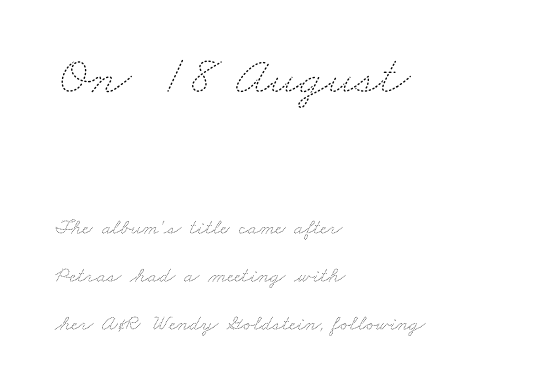
The typesetter chose a ragged-right arrangement here. Leading: increased. Bigger letters appear in the top chunk; the bottom chunk is reduced. Standard letterfit; no display-style spreading of the glyphs. Spacing verdict: proportional, widths tailored to each character. A bare baseline throughout the passage.
